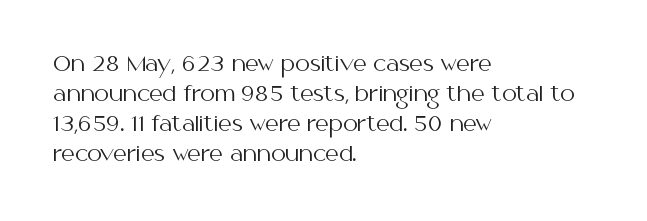
Q: Is the text bold? A: No.
Q: Is the text italic (slanted)? A: No, it is upright.
Q: Is the text underlined? A: No.
Q: How is the paragraph aligned? A: Left-aligned.
Q: Is the spacing between letters normal or unusually wide? A: Normal.
Q: Is the spacing between lines tight, normal or loose? A: Normal.
